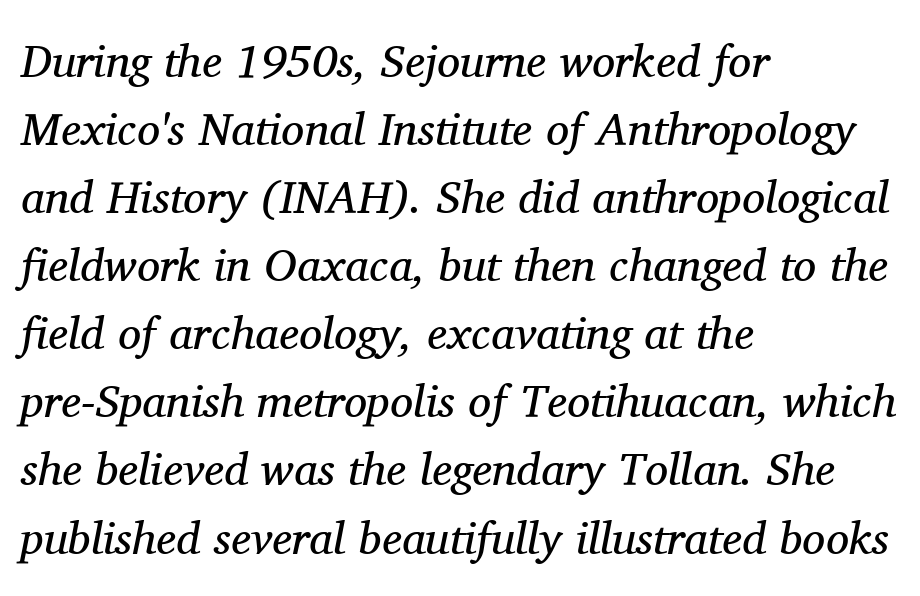
{"serif": "yes", "italic": "yes", "lean": "right", "slant_degrees": 11, "bold": "no", "weight": "regular", "width": "normal", "stroke_contrast": "medium", "x_height": "medium", "monospaced": "no", "underline": "no", "align": "left", "line_spacing": "normal", "line_spacing_ratio": 1.48, "letter_spacing": "normal", "letter_spacing_em": 0.0, "glyph_px": 46}
